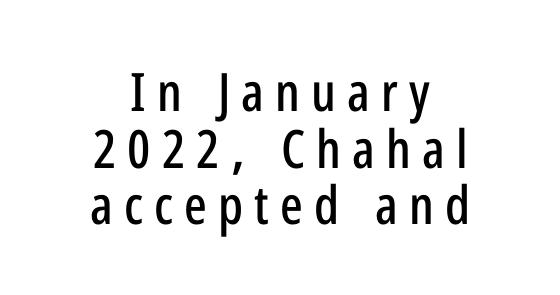
In terms of letterform style, serifs are entirely absent. A typesetter would call this proportional, since set widths differ per character. Horizontally, the lines are justified to the midpoint only. The tracking reads as deliberately expanded to a designer's eye.
